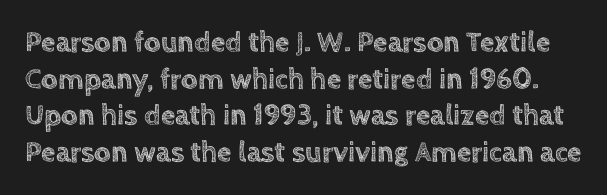
Letter spacing: default. Nobody drew a line under any word here. The passage shown is typed in a proportional face where columns would drift. Interline gaps are of average width in this sample.
